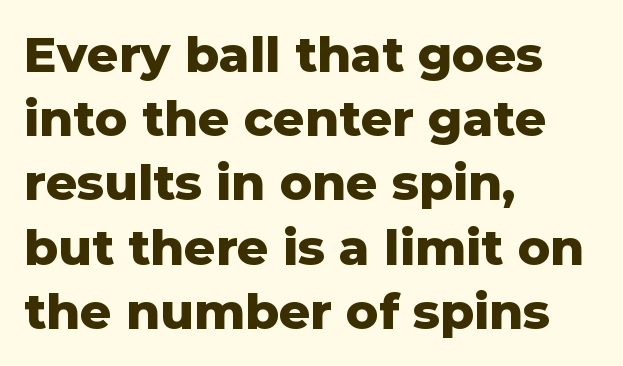
{"serif": "no", "italic": "no", "bold": "yes", "weight": "heavy", "width": "normal", "stroke_contrast": "low", "x_height": "medium", "monospaced": "no", "underline": "no", "align": "left", "line_spacing": "normal", "line_spacing_ratio": 1.31, "letter_spacing": "normal", "letter_spacing_em": 0.0, "glyph_px": 49}
